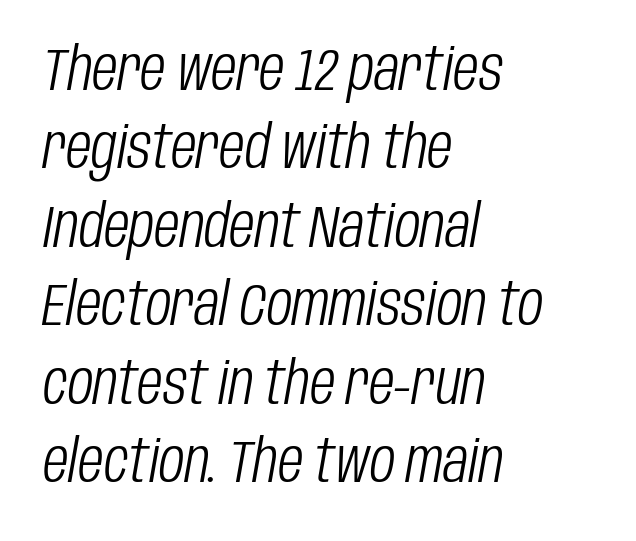
Students, note that the glyphs here touch the page at normal intervals. Line starts are locked; line ends wander. The font is comparable to plain body text, perhaps lighter. These lines are rendered in a variable-pitch font. If you drew a line through each stem, it would be angled.
